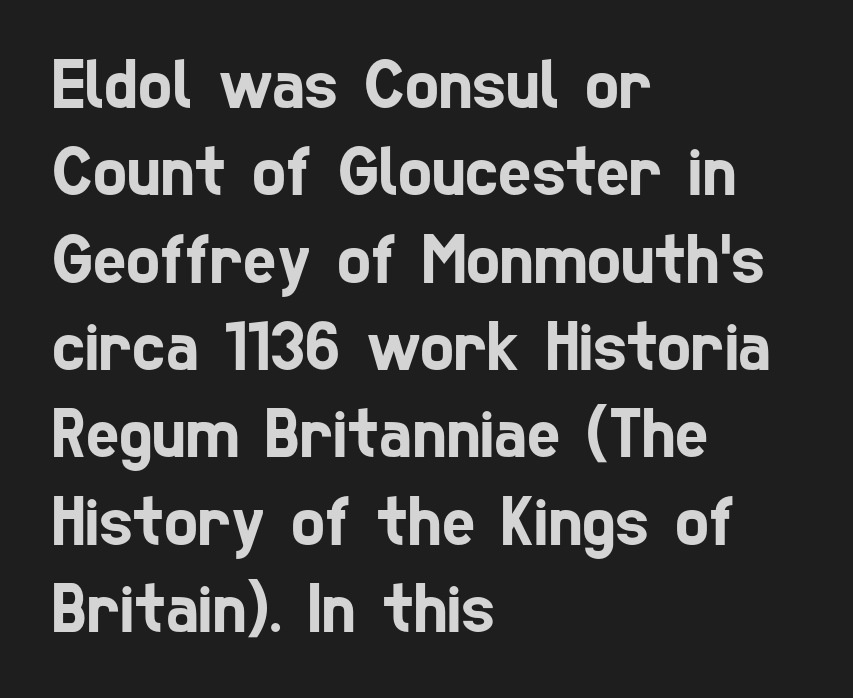
The lines in this sample share a left origin and differ only in where they stop. Does the type have serifs? No, each stem ends abruptly. A typesetter would call this zero additional tracking. Descender tails drop into unmarked territory. These lines are rendered in a variable-pitch font.
